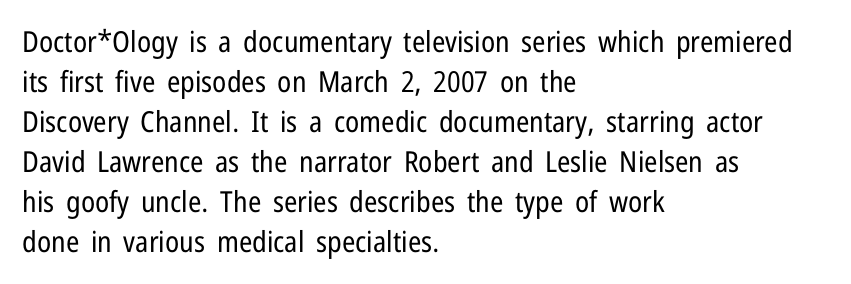
{"serif": "no", "italic": "no", "bold": "no", "weight": "regular", "width": "condensed", "stroke_contrast": "low", "x_height": "medium", "monospaced": "no", "underline": "no", "align": "left", "line_spacing": "normal", "line_spacing_ratio": 1.38, "letter_spacing": "normal", "letter_spacing_em": 0.0, "glyph_px": 29}
